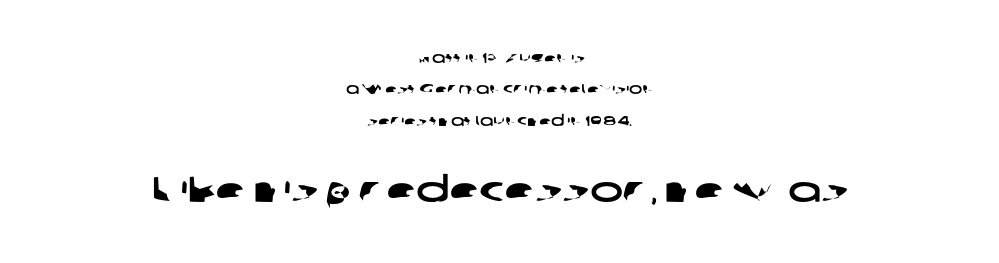
You get the small type first, then a jump to larger type. Serifs: no, the terminals of the letterforms are clean. A student would call this center alignment; a typographer would say set centered. Is the letter spacing exaggerated? No — it looks like the ordinary default.
